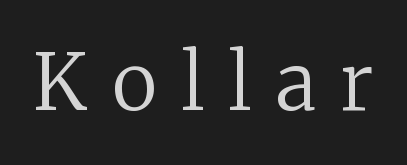
{"serif": "yes", "italic": "no", "bold": "no", "weight": "regular", "width": "normal", "stroke_contrast": "low", "x_height": "medium", "monospaced": "no", "underline": "no", "letter_spacing": "wide", "letter_spacing_em": 0.32, "glyph_px": 78}
